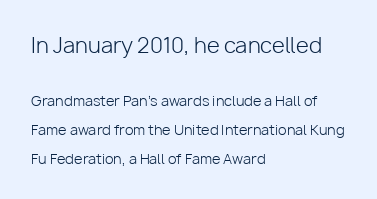
{"italic": "no", "bold": "no", "underline": "no", "align": "left", "line_spacing": "loose", "line_spacing_ratio": 2.06, "letter_spacing": "normal", "letter_spacing_em": 0.0, "larger_block": "first", "size_ratio": 1.5, "glyph_px": 21}
